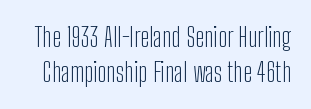
The image shows 27 px text type, upright; set normal line spacing (1.31x), normal letter spacing, not underlined.
